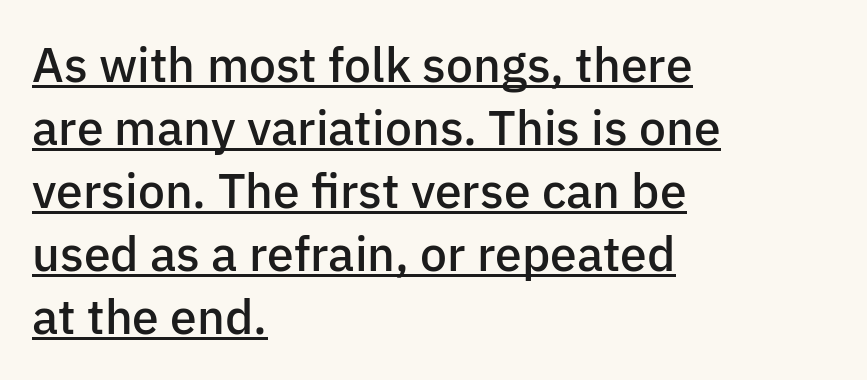
Q: Is the text bold? A: Semi-bold.
Q: Is the text italic (slanted)? A: No, it is upright.
Q: Is the typeface a serif or a sans-serif typeface? A: Sans-serif.
Q: Is the text underlined? A: Yes.
Q: How is the paragraph aligned? A: Left-aligned.
Q: Is the spacing between letters normal or unusually wide? A: Normal.
Q: Is the spacing between lines tight, normal or loose? A: Normal.
Q: Width (condensed, normal, or wide)? A: Normal.
Q: Stroke contrast? A: Low.
Q: x-height? A: Medium.
Q: Monospaced? A: No.
